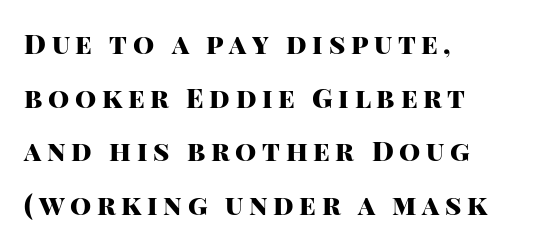
Q: Is the text bold? A: Yes.
Q: Is the text italic (slanted)? A: No, it is upright.
Q: Is the text underlined? A: No.
Q: How is the paragraph aligned? A: Left-aligned.
Q: Is the spacing between letters normal or unusually wide? A: Unusually wide.
Q: Is the spacing between lines tight, normal or loose? A: Loose.
